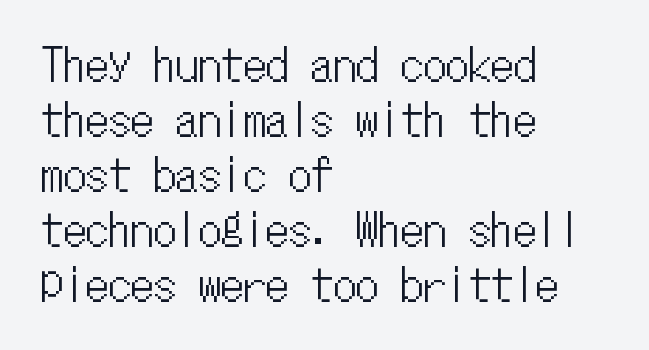
The image shows 45 px condensed type, upright, monospaced; set left-aligned, line spacing 1.22x, normal letter spacing, not underlined; low stroke contrast and a medium x-height.
